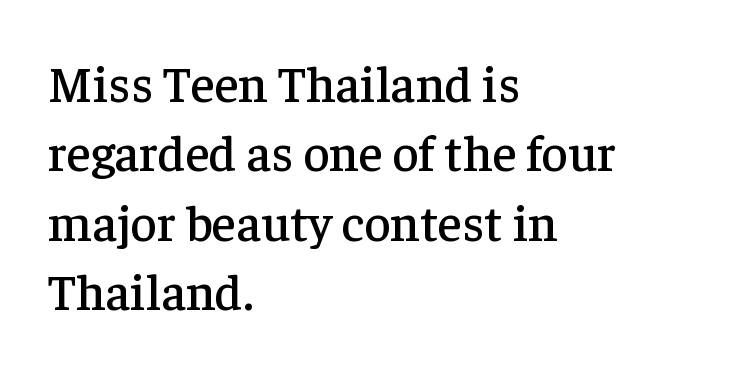
Tracking value appears to be zero — textbook default spacing. This sample uses a serif face. The passage shown stacks its lines at a standard gap. Line beginnings align vertically; line endings do not. The gap between lines stays unmarked.
